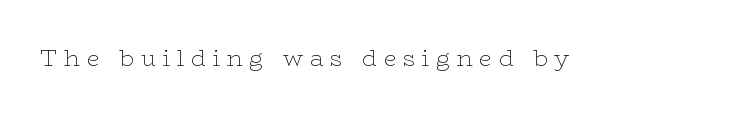
The image shows 23 px text type, upright; set unusually wide letter spacing (+0.29 em), not underlined.
